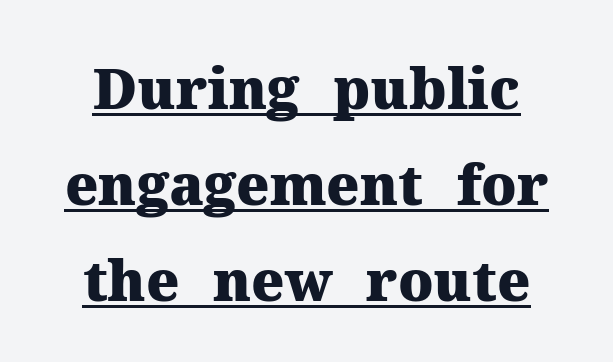
{"serif": "yes", "italic": "no", "bold": "yes", "weight": "heavy", "width": "normal", "stroke_contrast": "medium", "x_height": "medium", "monospaced": "no", "underline": "yes", "line_spacing_ratio": 1.71, "letter_spacing": "normal", "letter_spacing_em": 0.0, "glyph_px": 56}
